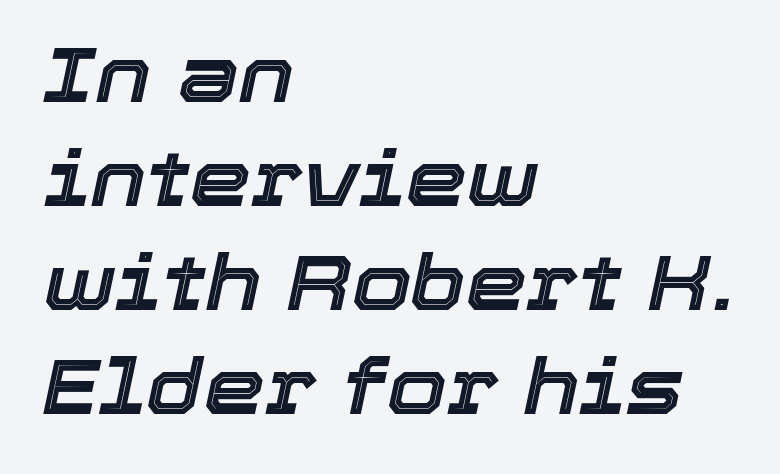
The image shows 77 px text type, italic (leaning right); set left-aligned, normal line spacing (1.35x), normal letter spacing, not underlined; a medium x-height.
